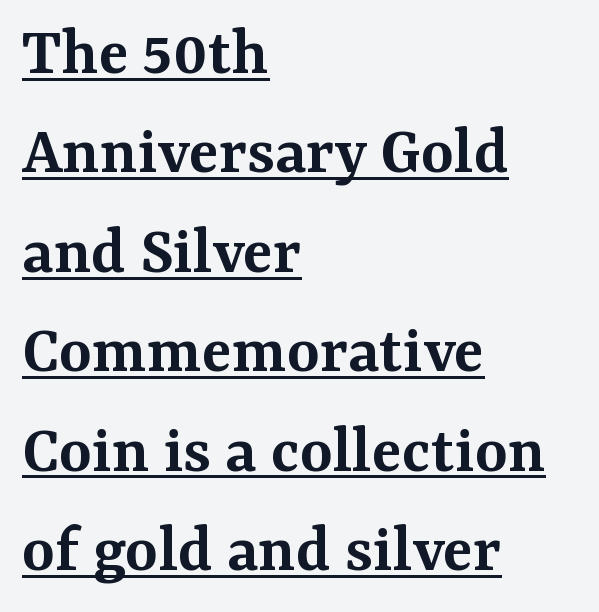
Every word sits above its own underline. Semibold letterforms, between regular and bold. Default kerning and tracking; the words read as compact shapes. Check where the strokes stop: tiny serifs finish them off. The letters stand straight up with perfectly vertical stems.
